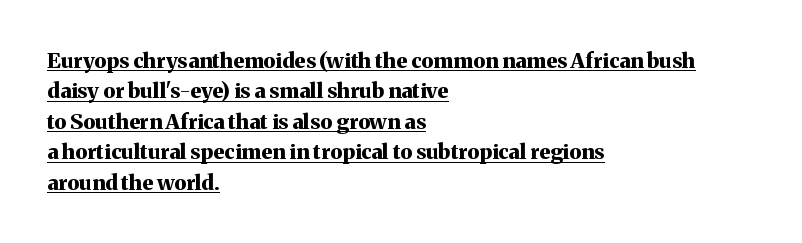
The image shows 21 px bold type, upright; set left-aligned, normal line spacing (1.45x), normal letter spacing, underlined.
